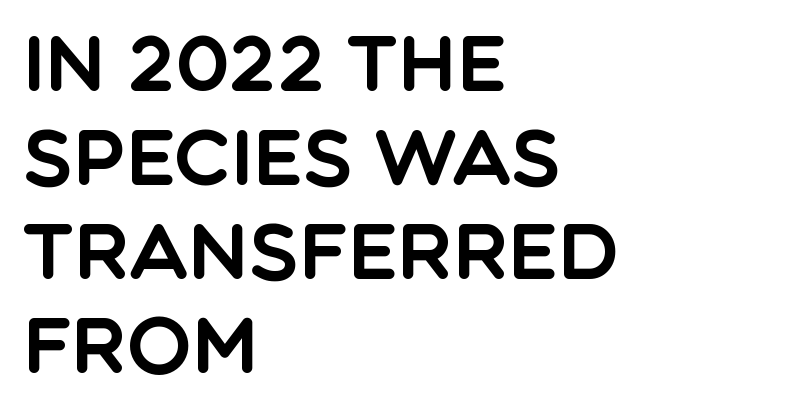
The image shows 77 px sans-serif type, upright; set left-aligned, line spacing 1.22x, normal letter spacing, not underlined; a large x-height.
